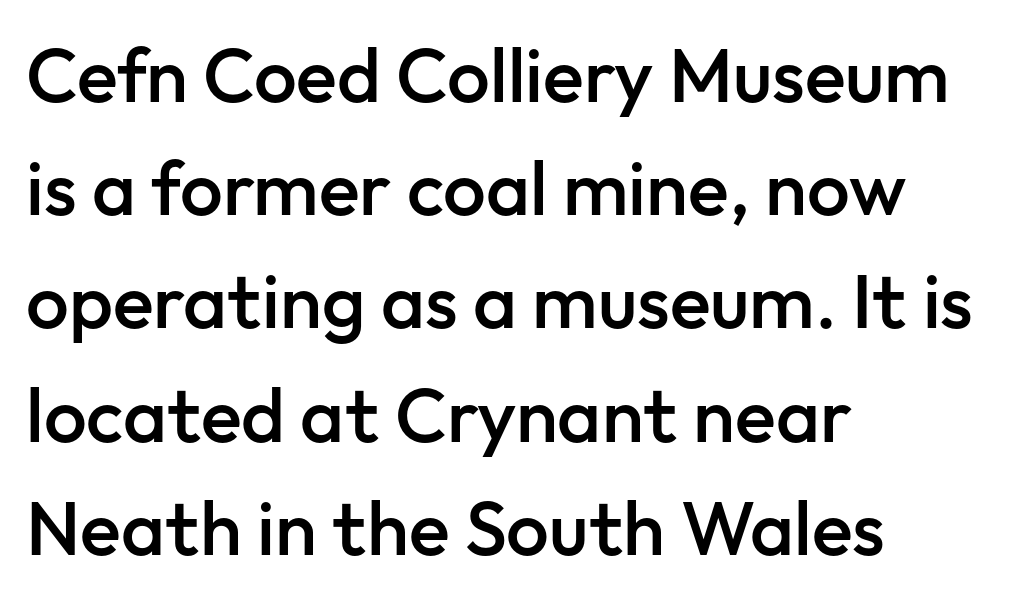
Q: Is the text bold? A: Semi-bold.
Q: Is the text italic (slanted)? A: No, it is upright.
Q: Is the typeface a serif or a sans-serif typeface? A: Sans-serif.
Q: Is the text underlined? A: No.
Q: How is the paragraph aligned? A: Left-aligned.
Q: Is the spacing between letters normal or unusually wide? A: Normal.
Q: Is the spacing between lines tight, normal or loose? A: Normal.
Q: Width (condensed, normal, or wide)? A: Normal.
Q: Stroke contrast? A: Low.
Q: x-height? A: Medium.
Q: Monospaced? A: No.
